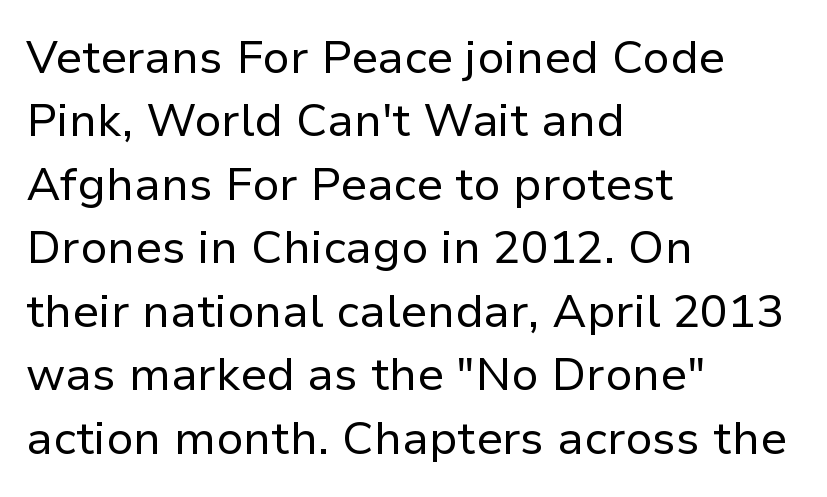
Q: Is the text bold? A: No.
Q: Is the text italic (slanted)? A: No, it is upright.
Q: Is the typeface a serif or a sans-serif typeface? A: Sans-serif.
Q: Is the text underlined? A: No.
Q: How is the paragraph aligned? A: Left-aligned.
Q: Is the spacing between letters normal or unusually wide? A: Normal.
Q: Is the spacing between lines tight, normal or loose? A: Normal.
Q: Width (condensed, normal, or wide)? A: Normal.
Q: Stroke contrast? A: Low.
Q: x-height? A: Medium.
Q: Monospaced? A: No.
